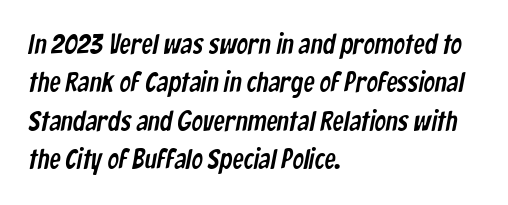
No extra tracking has been applied to these lines. Notice how descenders clear the ascenders below comfortably — that's standard leading. The foot of each line stays bare and open. Grotesque or geometric, the face here clearly has no serifs.
